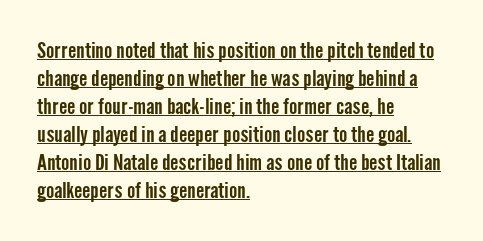
{"italic": "no", "underline": "yes", "align": "left", "line_spacing": "normal", "line_spacing_ratio": 1.27, "letter_spacing": "normal", "letter_spacing_em": 0.0, "glyph_px": 22}
